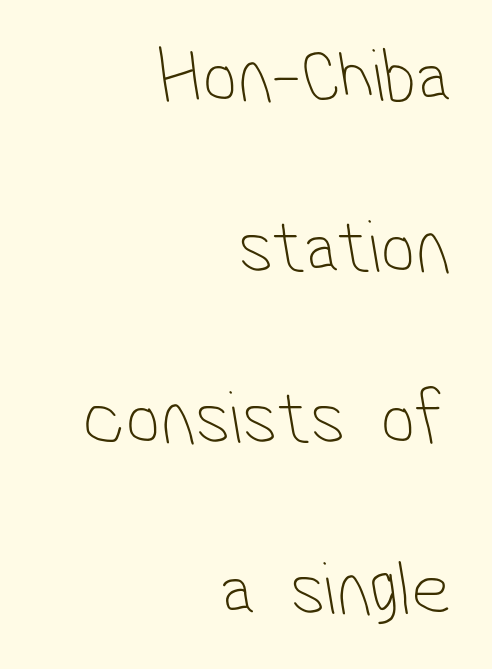
Q: Is the text bold? A: No.
Q: Is the typeface a serif or a sans-serif typeface? A: Sans-serif.
Q: Is the text underlined? A: No.
Q: How is the paragraph aligned? A: Right-aligned.
Q: Is the spacing between letters normal or unusually wide? A: Normal.
Q: Is the spacing between lines tight, normal or loose? A: Loose.
Q: Width (condensed, normal, or wide)? A: Condensed.
Q: Stroke contrast? A: Low.
Q: x-height? A: Medium.
Q: Monospaced? A: No.
